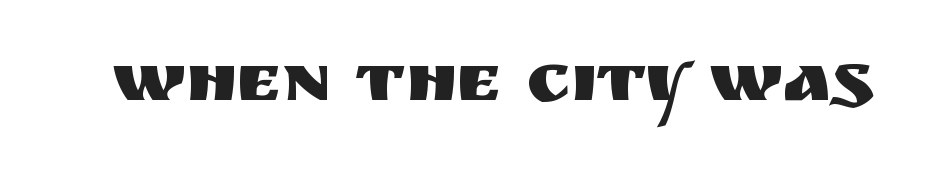
Q: Is the text italic (slanted)? A: No, it is upright.
Q: Is the typeface a serif or a sans-serif typeface? A: Sans-serif.
Q: Is the text underlined? A: No.
Q: Is the spacing between letters normal or unusually wide? A: Normal.
Q: Width (condensed, normal, or wide)? A: Normal.
Q: Stroke contrast? A: Medium.
Q: x-height? A: Large.
Q: Monospaced? A: No.
